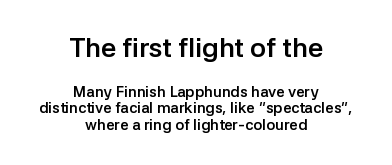
The image shows 27 px bold type, upright; set centered, tight line spacing (1.09x), normal letter spacing, not underlined; the first (top) block is 1.8x larger.
